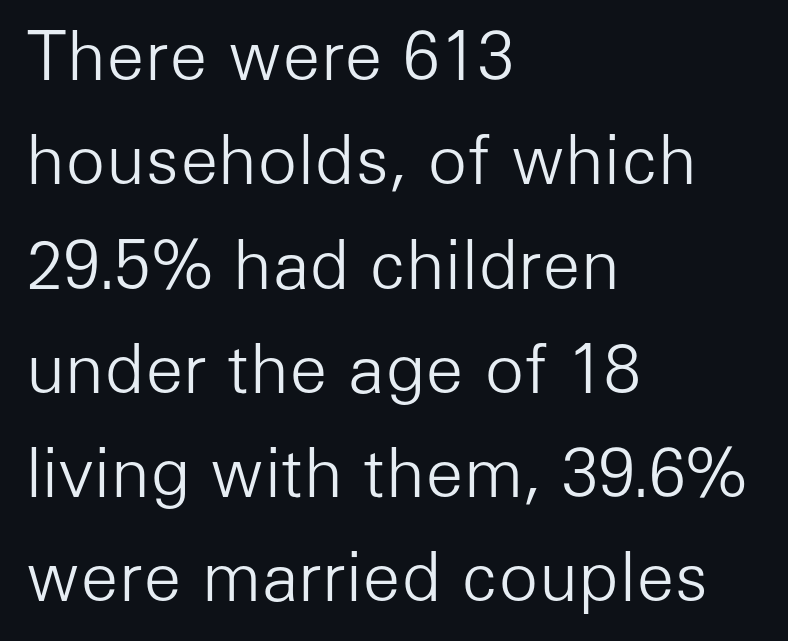
Q: Is the text bold? A: No.
Q: Is the text italic (slanted)? A: No, it is upright.
Q: Is the typeface a serif or a sans-serif typeface? A: Sans-serif.
Q: Is the text underlined? A: No.
Q: How is the paragraph aligned? A: Left-aligned.
Q: Is the spacing between letters normal or unusually wide? A: Normal.
Q: Is the spacing between lines tight, normal or loose? A: Normal.
Q: Width (condensed, normal, or wide)? A: Normal.
Q: Stroke contrast? A: Low.
Q: x-height? A: Medium.
Q: Monospaced? A: No.
